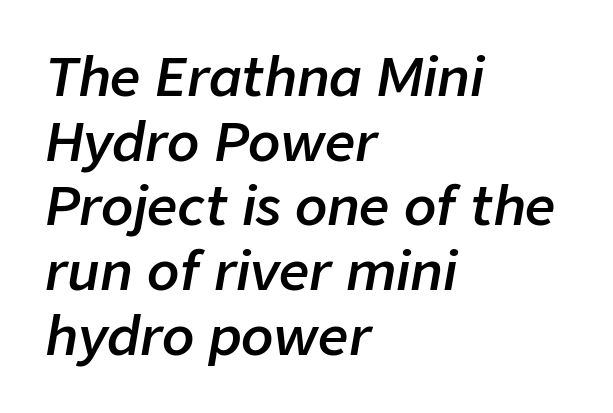
What weight is shown? A semibold, between regular and bold. You could not count columns in this text — the font is proportionally spaced. No word sits above an underline. Teacher's note: observe the even left margin — that is flush-left alignment. These lines keep a tight, regular rhythm from letter to letter.
